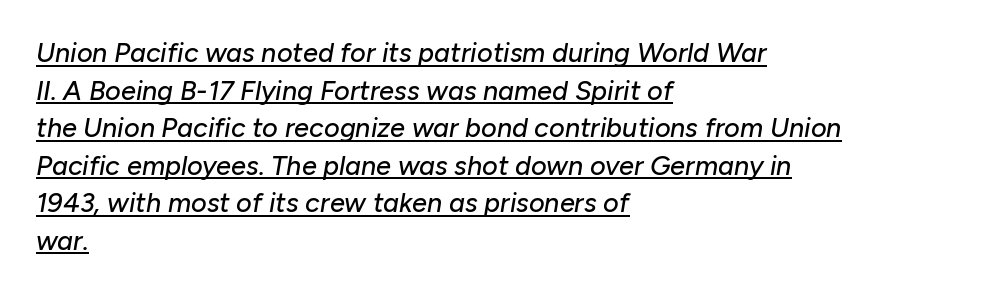
Q: Is the text italic (slanted)? A: Yes, it leans right by about 10 degrees.
Q: Is the text underlined? A: Yes.
Q: How is the paragraph aligned? A: Left-aligned.
Q: Is the spacing between letters normal or unusually wide? A: Normal.
Q: Is the spacing between lines tight, normal or loose? A: Normal.
